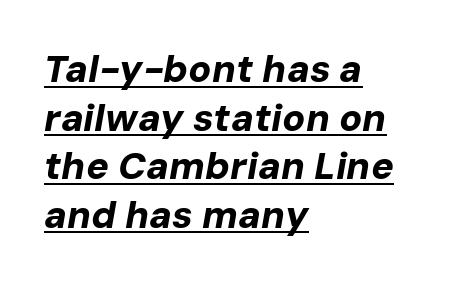
The letterforms sit shoulder to shoulder at normal distance. Successive baselines arrive at the customary interval. The face used here has the dense, thick strokes of a bold. Does a line run under the words? Yes, clearly.
